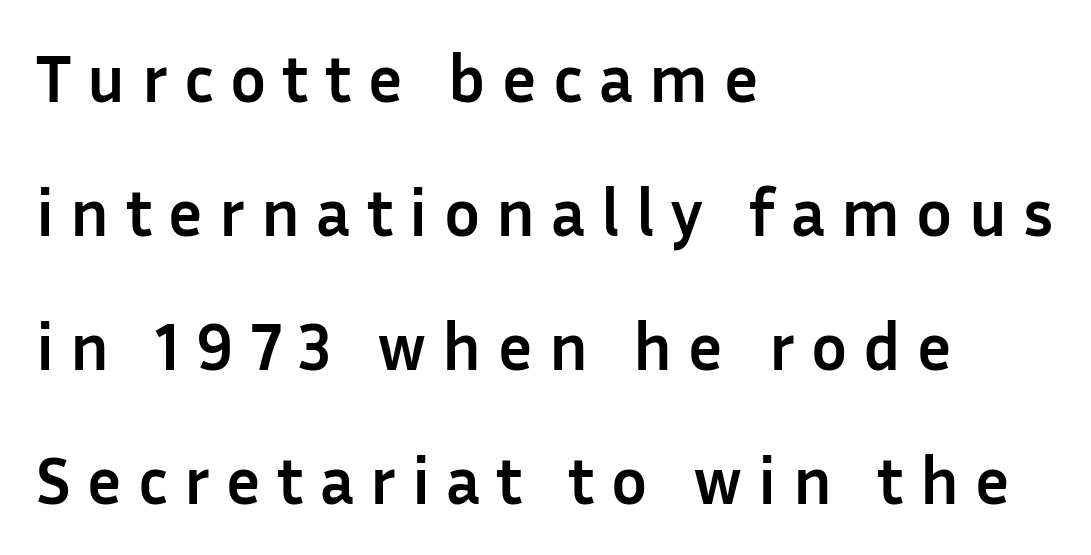
{"serif": "no", "italic": "no", "bold": "yes", "weight": "semibold", "width": "normal", "stroke_contrast": "low", "x_height": "medium", "monospaced": "no", "underline": "no", "align": "left", "line_spacing": "loose", "line_spacing_ratio": 2.0, "letter_spacing": "wide", "letter_spacing_em": 0.24, "glyph_px": 67}
